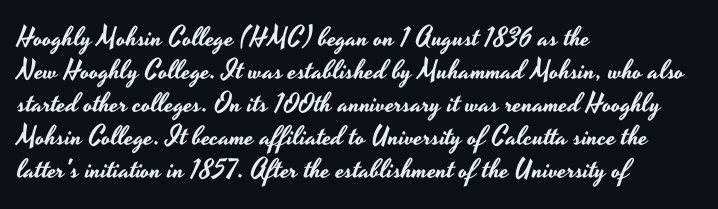
The image shows 27 px text type; set left-aligned, line spacing 1.22x, normal letter spacing, not underlined.
